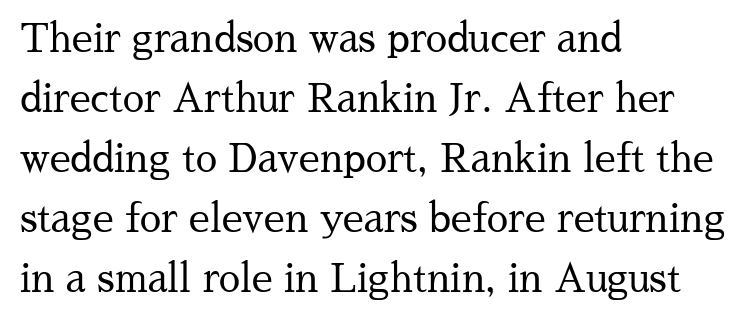
Q: Is the text bold? A: No.
Q: Is the text italic (slanted)? A: No, it is upright.
Q: Is the typeface a serif or a sans-serif typeface? A: Serif.
Q: Is the text underlined? A: No.
Q: How is the paragraph aligned? A: Left-aligned.
Q: Is the spacing between letters normal or unusually wide? A: Normal.
Q: Is the spacing between lines tight, normal or loose? A: Normal.
Q: Width (condensed, normal, or wide)? A: Normal.
Q: Stroke contrast? A: Medium.
Q: x-height? A: Medium.
Q: Monospaced? A: No.
